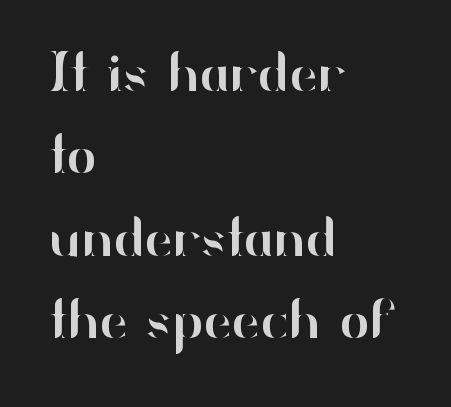
The image shows 56 px sans-serif type, upright; set left-aligned, normal line spacing (1.47x), normal letter spacing, not underlined; high stroke contrast and a small x-height.
